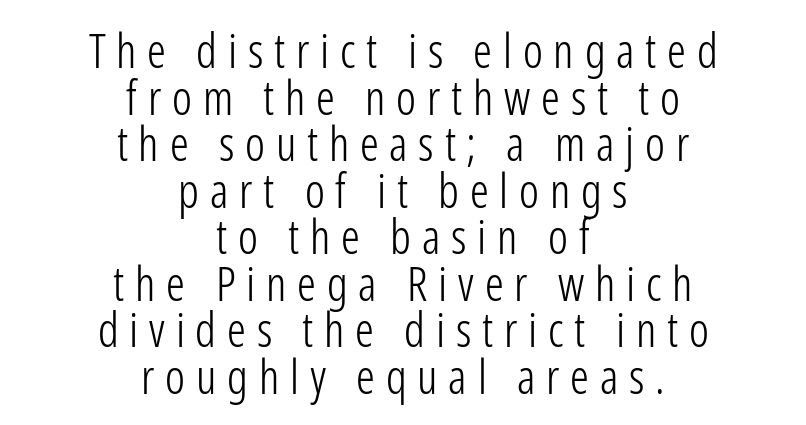
The image shows 47 px light, condensed sans-serif type, upright; set centered, tight line spacing (0.99x), unusually wide letter spacing (+0.23 em), not underlined; low stroke contrast and a medium x-height.
